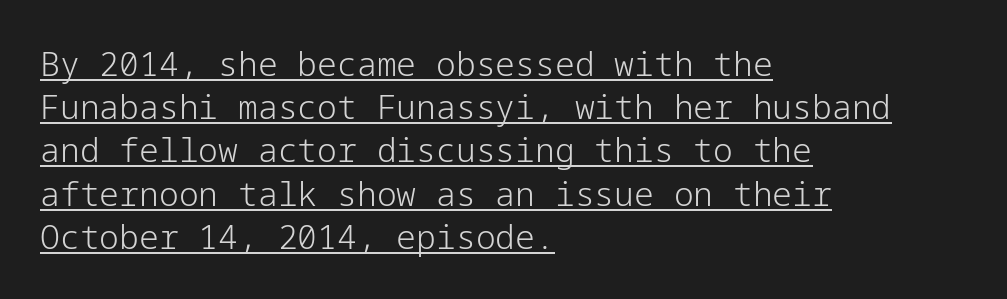
Spacing between characters is what you'd get straight out of the box. Observe the absence of serifs on each vertical stroke in this sample. Regarding leading, the lines here are spaced in the standard way. You can see a thin bar hugging the bottom of the glyphs. Typeset ragged right — the left edge is the straight one.
